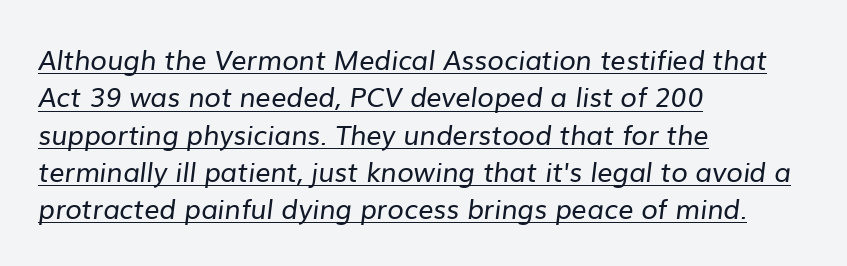
Q: Is the text bold? A: No.
Q: Is the text underlined? A: Yes.
Q: How is the paragraph aligned? A: Left-aligned.
Q: Is the spacing between letters normal or unusually wide? A: Normal.
Q: Is the spacing between lines tight, normal or loose? A: Normal.
